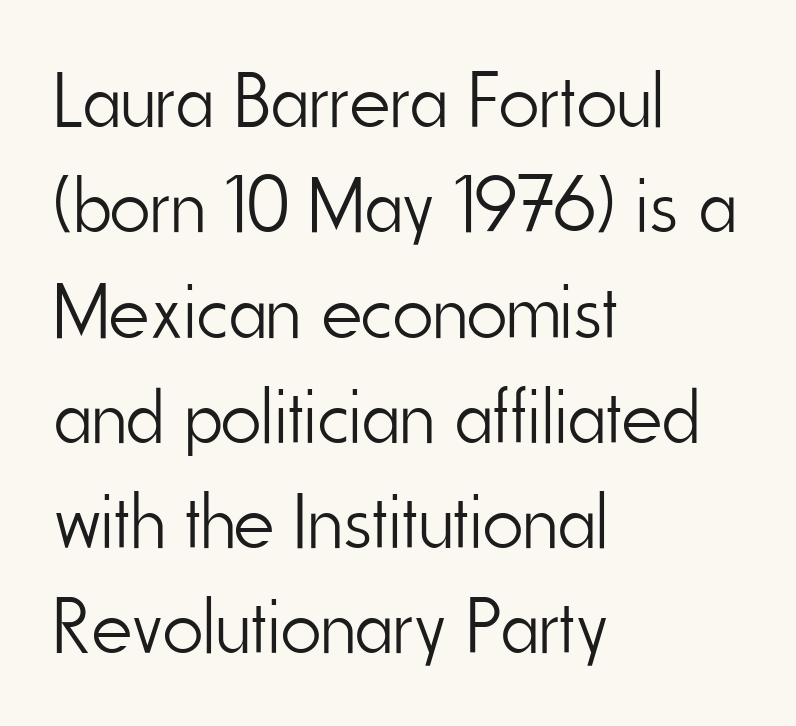
{"serif": "no", "italic": "no", "bold": "no", "weight": "light", "width": "condensed", "stroke_contrast": "low", "x_height": "small", "monospaced": "no", "underline": "no", "align": "left", "line_spacing": "normal", "line_spacing_ratio": 1.35, "letter_spacing": "normal", "letter_spacing_em": 0.0, "glyph_px": 78}
